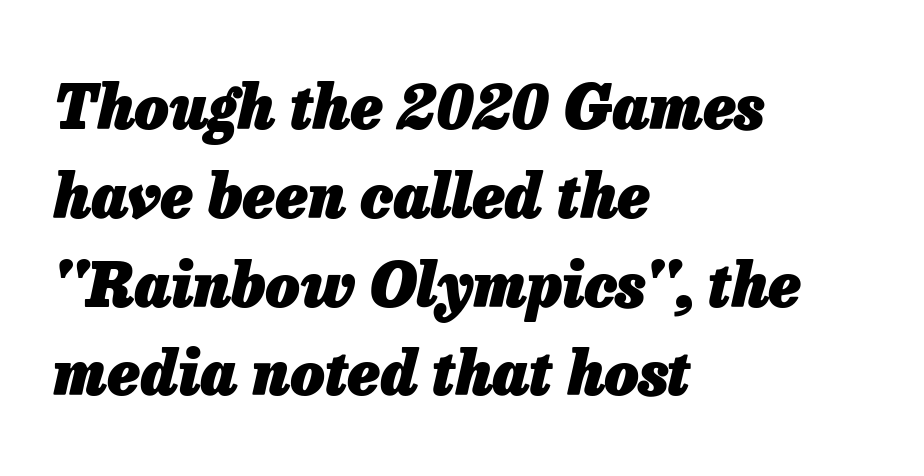
Q: Is the text bold? A: Yes.
Q: Is the text italic (slanted)? A: Yes, it leans right by about 13 degrees.
Q: Is the text underlined? A: No.
Q: How is the paragraph aligned? A: Left-aligned.
Q: Is the spacing between letters normal or unusually wide? A: Normal.
Q: Is the spacing between lines tight, normal or loose? A: Normal.
Q: Width (condensed, normal, or wide)? A: Normal.
Q: Stroke contrast? A: Low.
Q: x-height? A: Medium.
Q: Monospaced? A: No.
